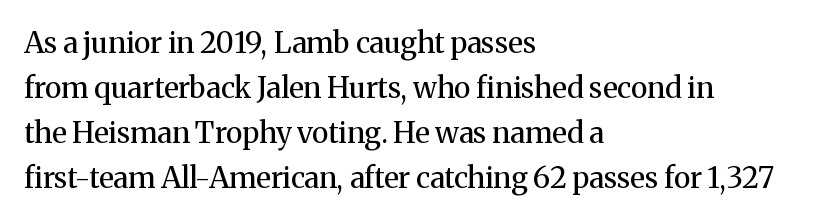
Nobody drew a line under any word here. The setting favours the left margin, as ordinary paragraphs usually do. Is this a fixed-width face? No — the glyphs have proportional, varying widths. Do the letters lean? They stand straight. Are there feet on the stems? There are — it's a serif.
